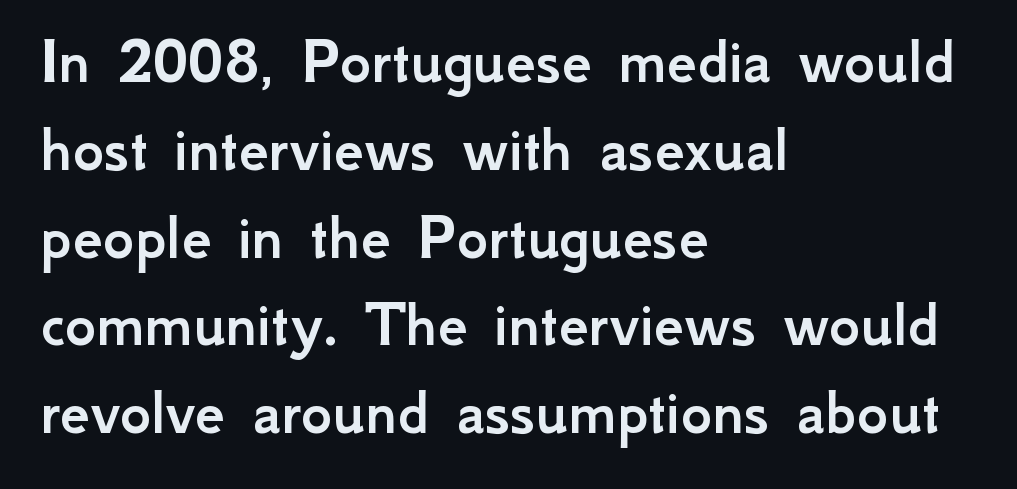
{"serif": "no", "italic": "no", "width": "normal", "stroke_contrast": "low", "x_height": "small", "monospaced": "no", "underline": "no", "align": "left", "line_spacing": "normal", "line_spacing_ratio": 1.31, "letter_spacing": "normal", "letter_spacing_em": 0.0, "glyph_px": 67}
